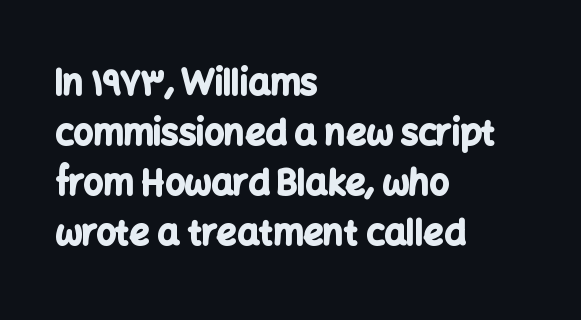
The image shows 35 px bold sans-serif type, upright; set left-aligned, normal line spacing (1.43x), normal letter spacing, not underlined; low stroke contrast and a medium x-height.
